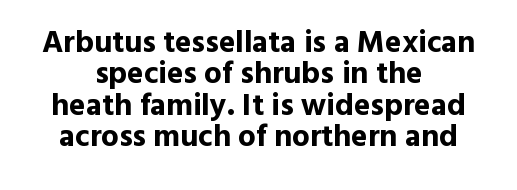
{"serif": "no", "italic": "no", "bold": "yes", "weight": "bold", "width": "normal", "x_height": "medium", "monospaced": "no", "underline": "no", "align": "center", "line_spacing": "tight", "line_spacing_ratio": 1.01, "letter_spacing": "normal", "letter_spacing_em": 0.0, "glyph_px": 31}
